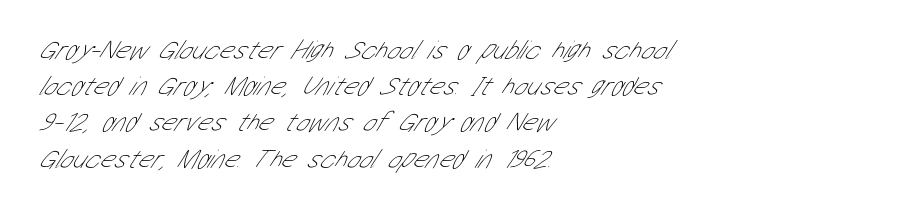
The image shows 27 px text type; set left-aligned, normal line spacing (1.34x), normal letter spacing, not underlined.
